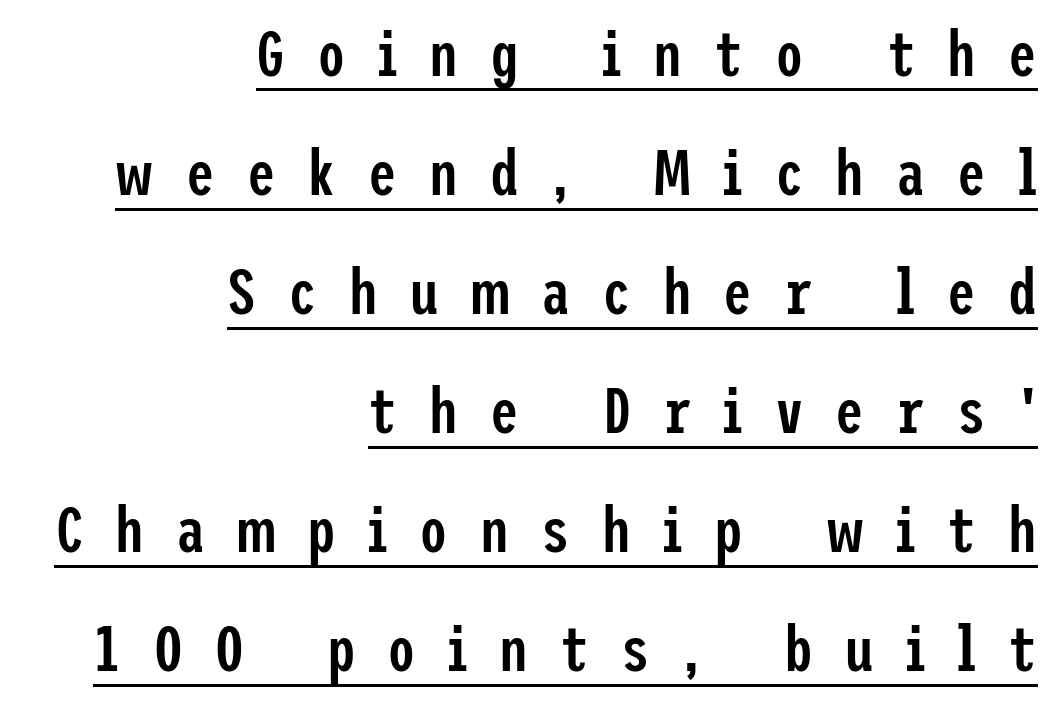
The image shows 64 px semibold, condensed sans-serif type, upright; set right-aligned, line spacing 1.86x, unusually wide letter spacing (+0.5 em), underlined; low stroke contrast and a medium x-height.
